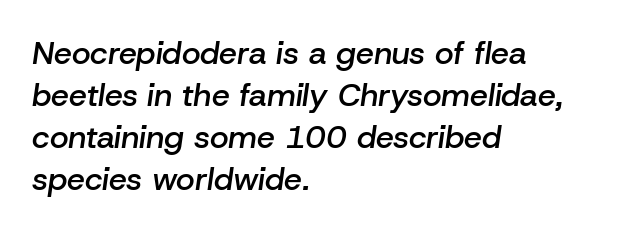
Visually the block forms a straight wall on the left and a jagged coastline on the right. The specimen reads as italic at a glance. Here the designer chose a conventional face with non-uniform glyph widths. Bare-footed words on every line.
